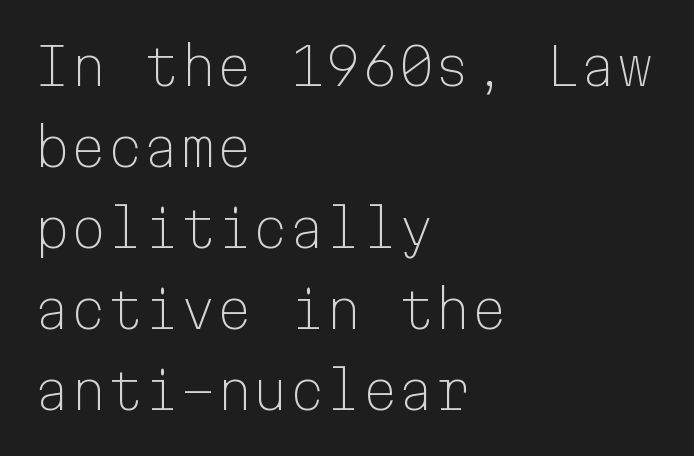
Q: Is the text bold? A: No.
Q: Is the text italic (slanted)? A: No, it is upright.
Q: Is the typeface a serif or a sans-serif typeface? A: Sans-serif.
Q: Is the text underlined? A: No.
Q: How is the paragraph aligned? A: Left-aligned.
Q: Is the spacing between letters normal or unusually wide? A: Normal.
Q: Is the spacing between lines tight, normal or loose? A: Normal.
Q: Width (condensed, normal, or wide)? A: Normal.
Q: Stroke contrast? A: Low.
Q: x-height? A: Medium.
Q: Monospaced? A: Yes.
